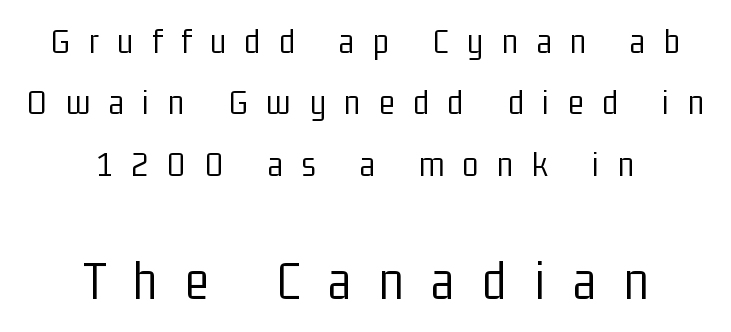
The image shows 56 px light, condensed sans-serif type, upright; set centered, normal line spacing (1.66x), unusually wide letter spacing (+0.5 em), not underlined; the second (bottom) block is 1.51x larger; low stroke contrast and a medium x-height.
